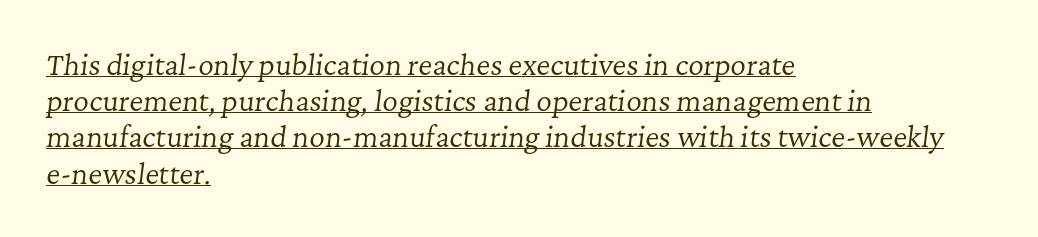
{"italic": "yes", "lean": "right", "slant_degrees": 7, "bold": "no", "underline": "yes", "align": "left", "line_spacing": "normal", "line_spacing_ratio": 1.34, "letter_spacing": "normal", "letter_spacing_em": 0.0, "glyph_px": 27}
